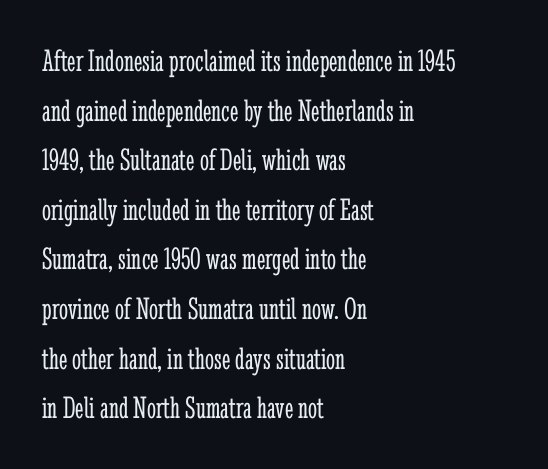
Q: Is the text bold? A: No.
Q: Is the text italic (slanted)? A: No, it is upright.
Q: Is the typeface a serif or a sans-serif typeface? A: Serif.
Q: Is the text underlined? A: No.
Q: How is the paragraph aligned? A: Left-aligned.
Q: Is the spacing between letters normal or unusually wide? A: Normal.
Q: Is the spacing between lines tight, normal or loose? A: Normal.
Q: Width (condensed, normal, or wide)? A: Condensed.
Q: Stroke contrast? A: Low.
Q: x-height? A: Medium.
Q: Monospaced? A: No.
